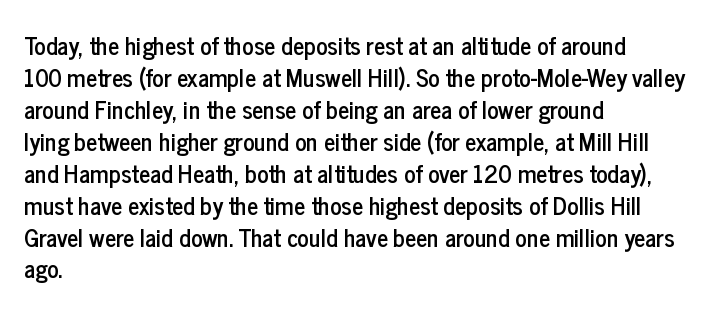
The image shows 24 px text type, upright; set left-aligned, normal line spacing (1.33x), normal letter spacing, not underlined.
